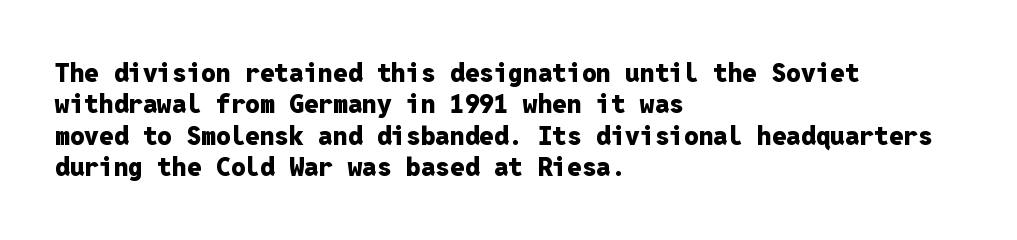
Q: Is the text bold? A: Yes.
Q: Is the text italic (slanted)? A: No, it is upright.
Q: Is the text underlined? A: No.
Q: How is the paragraph aligned? A: Left-aligned.
Q: Is the spacing between letters normal or unusually wide? A: Normal.
